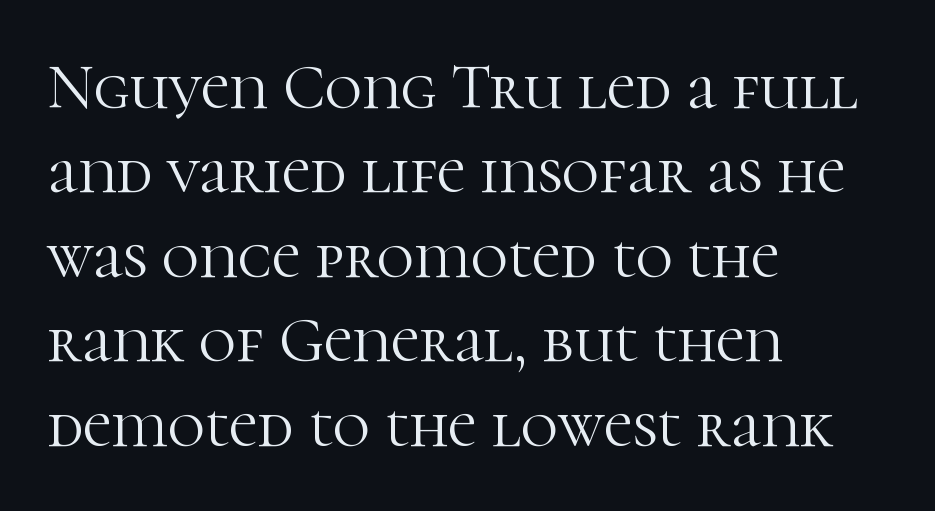
{"serif": "yes", "italic": "no", "bold": "no", "weight": "light", "width": "normal", "stroke_contrast": "high", "x_height": "medium", "monospaced": "no", "underline": "no", "align": "left", "line_spacing": "normal", "line_spacing_ratio": 1.32, "letter_spacing": "normal", "letter_spacing_em": 0.0, "glyph_px": 64}
